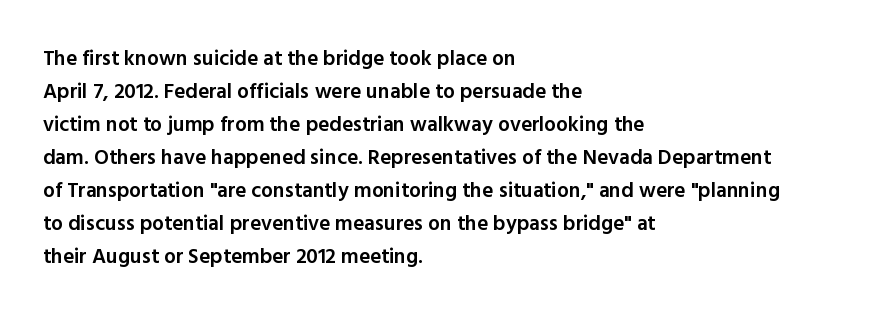
Q: Is the text bold? A: Semi-bold.
Q: Is the text italic (slanted)? A: No, it is upright.
Q: Is the text underlined? A: No.
Q: How is the paragraph aligned? A: Left-aligned.
Q: Is the spacing between letters normal or unusually wide? A: Normal.
Q: Is the spacing between lines tight, normal or loose? A: Normal.
